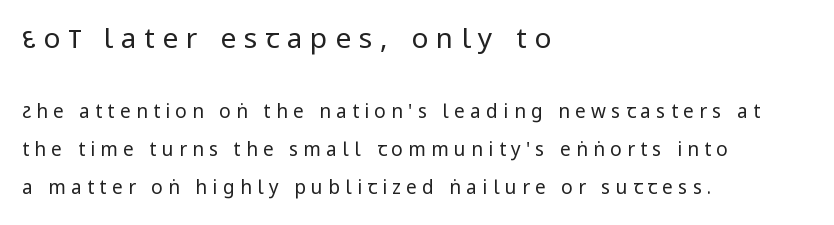
The image shows 28 px regular-weight, condensed sans-serif type, upright; set left-aligned, loose line spacing (2.0x), unusually wide letter spacing (+0.28 em), not underlined; the first (top) block is 1.47x larger; low stroke contrast.
